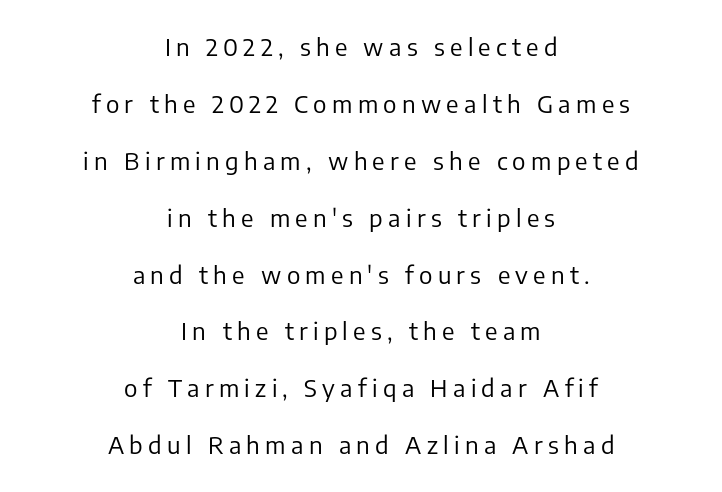
Is the type heavy? It reads as light-to-regular instead. The designer dialed line spacing up above the default. There is plenty of visible air inserted between adjacent glyphs. The specimen reads as upright at a glance. Notice how the passage keeps no hard edge, just a central spine.
